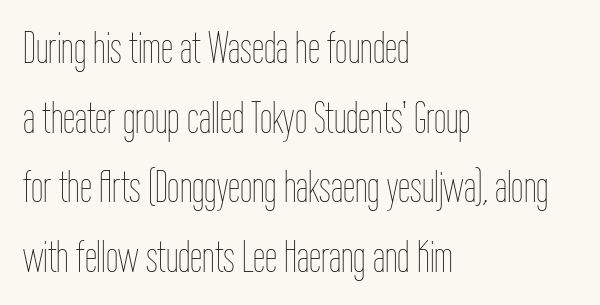
The image shows 44 px thin, condensed type, upright; set left-aligned, normal line spacing (1.58x), normal letter spacing, not underlined; low stroke contrast and a medium x-height.
